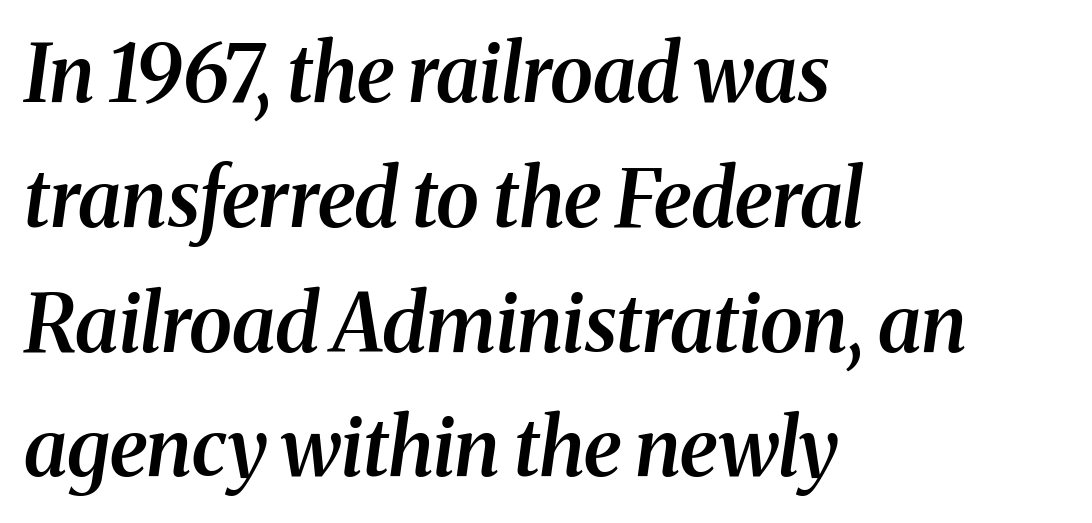
The passage shown is semibold, sitting just below true bold. Spacing verdict: proportional, widths tailored to each character. This rendering leaves character spacing at its baseline value. You can tell from the footed stems that serif type was used. How would I describe the line gaps? Plain and ordinary. Is the type slanted? Yes — the strokes lean at a clear angle.
